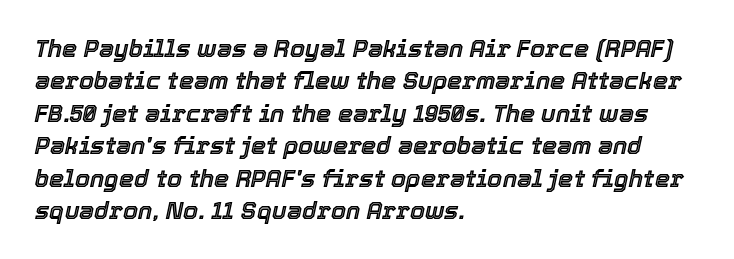
The image shows 24 px text type, italic (leaning right); set left-aligned, normal line spacing (1.35x), normal letter spacing, not underlined.
